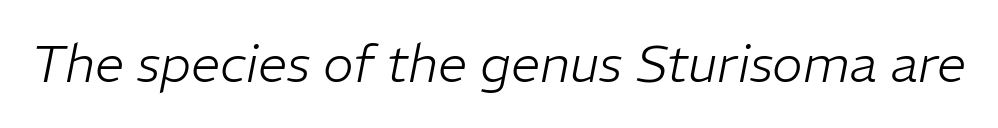
The image shows 52 px light type, italic (leaning right); set normal letter spacing, not underlined; low stroke contrast and a medium x-height.
